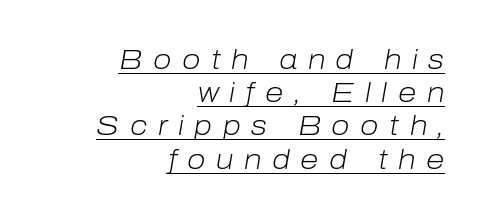
{"italic": "yes", "lean": "right", "slant_degrees": 10, "bold": "no", "underline": "yes", "align": "right", "line_spacing_ratio": 1.23, "letter_spacing": "wide", "letter_spacing_em": 0.39, "glyph_px": 27}
